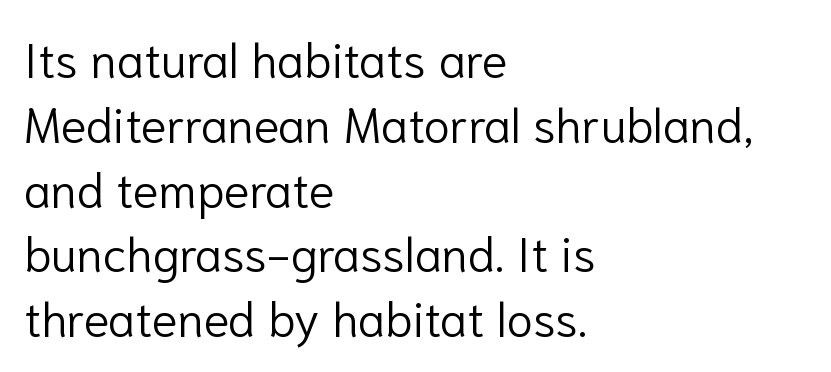
The image shows 48 px light sans-serif type, upright; set left-aligned, normal line spacing (1.35x), normal letter spacing, not underlined; low stroke contrast and a medium x-height.
